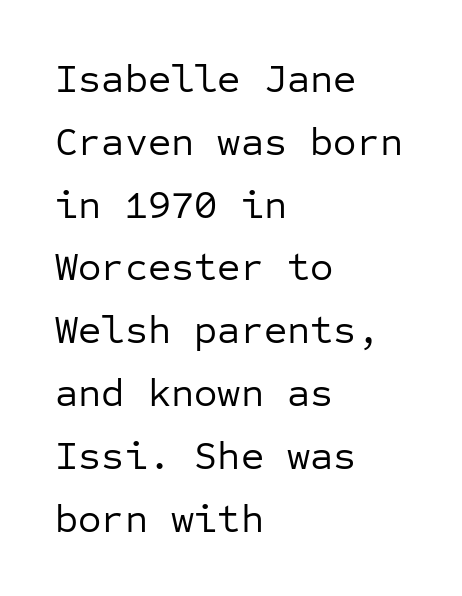
{"serif": "no", "italic": "no", "bold": "no", "weight": "regular", "width": "normal", "stroke_contrast": "low", "x_height": "medium", "monospaced": "yes", "underline": "no", "align": "left", "line_spacing": "normal", "line_spacing_ratio": 1.57, "letter_spacing": "normal", "letter_spacing_em": 0.0, "glyph_px": 40}
